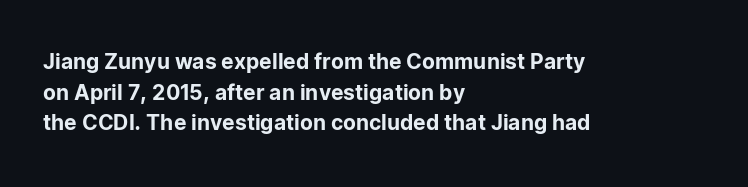
{"italic": "no", "underline": "no", "align": "left", "line_spacing": "normal", "line_spacing_ratio": 1.46, "letter_spacing": "normal", "letter_spacing_em": 0.0, "glyph_px": 21}
